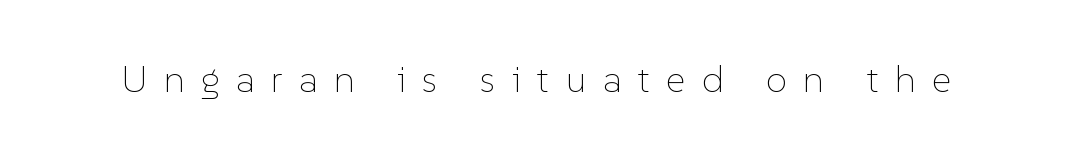
The image shows 38 px thin type, upright; set unusually wide letter spacing (+0.43 em), not underlined; low stroke contrast and a medium x-height.
